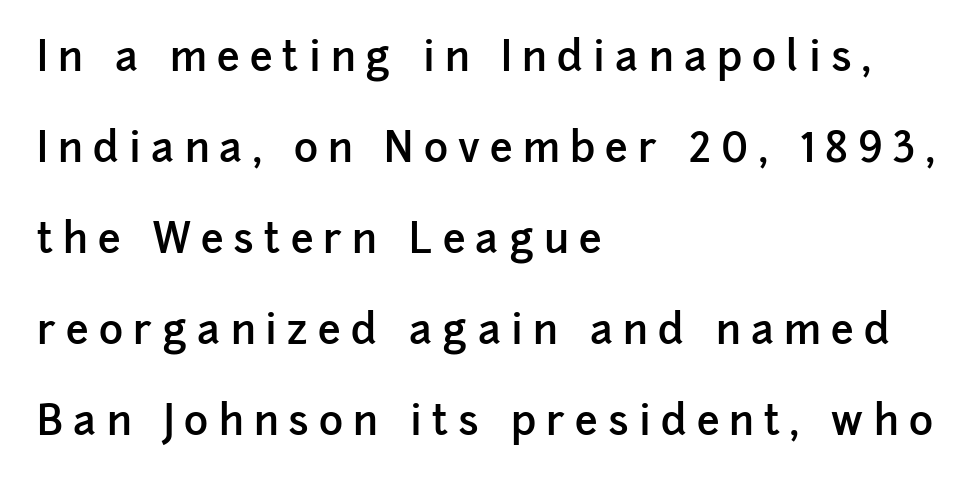
The image shows 41 px semibold sans-serif type, upright; set left-aligned, loose line spacing (2.22x), unusually wide letter spacing (+0.25 em), not underlined; low stroke contrast and a medium x-height.
